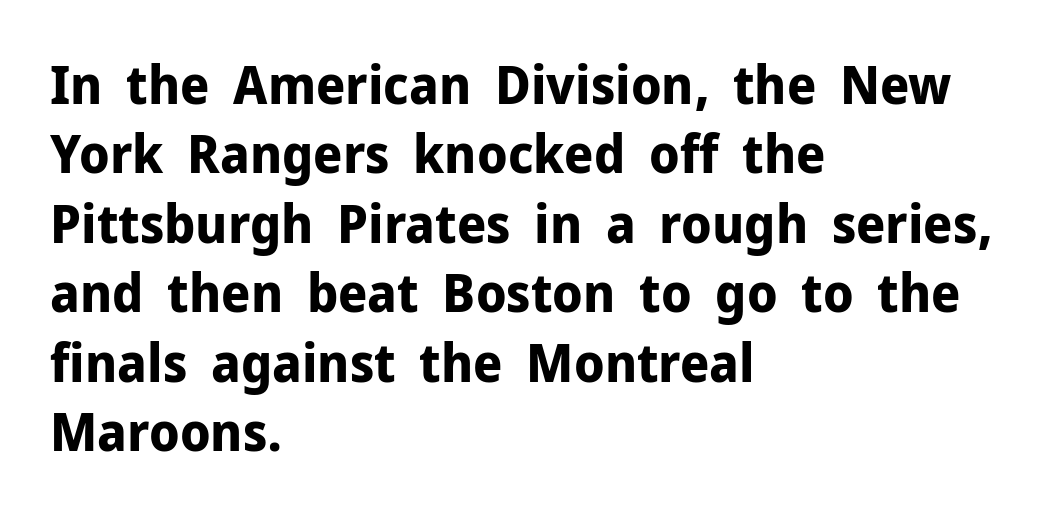
You could not count columns in this text — the font is proportionally spaced. Each word holds together tightly as a unit, with standard inter-letter gaps. Summary of vertical rhythm: regular, with standard interline spacing. The space beneath each line is pristine and unruled. Note: no serifs on the glyphs. Does the lettering tilt? It doesn't — this is upright.
